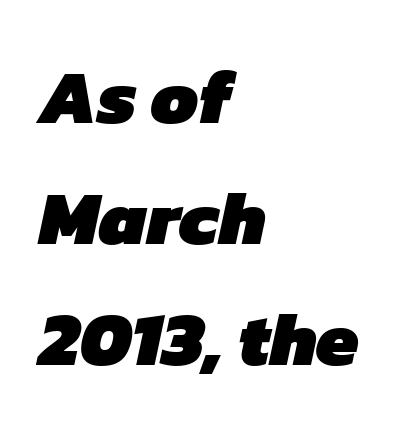
The image shows 76 px heavy sans-serif type; set left-aligned, normal line spacing (1.59x), normal letter spacing, not underlined; low stroke contrast and a medium x-height.
